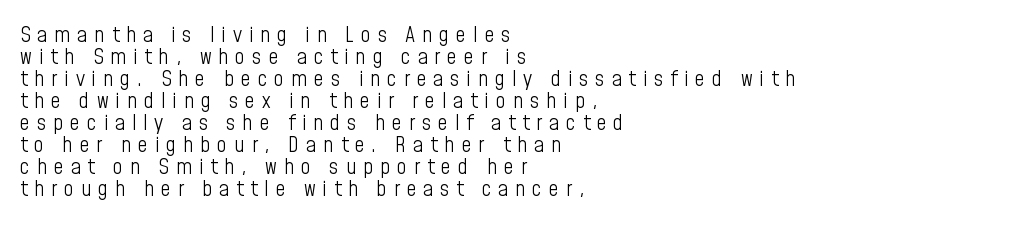
The image shows 22 px text type, upright; set left-aligned, tight line spacing (1.0x), unusually wide letter spacing (+0.31 em), not underlined.
